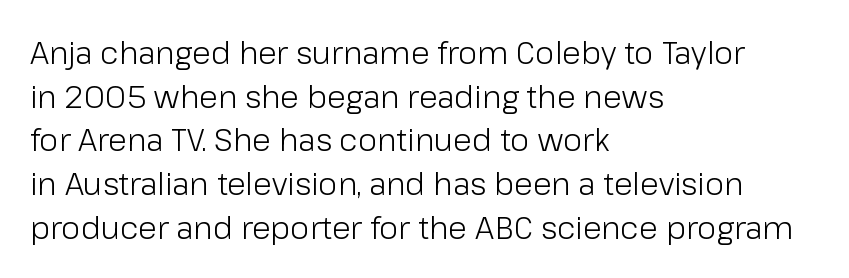
{"serif": "no", "italic": "no", "bold": "no", "weight": "light", "width": "normal", "stroke_contrast": "low", "x_height": "medium", "monospaced": "no", "underline": "no", "align": "left", "line_spacing": "normal", "line_spacing_ratio": 1.41, "letter_spacing": "normal", "letter_spacing_em": 0.0, "glyph_px": 31}
